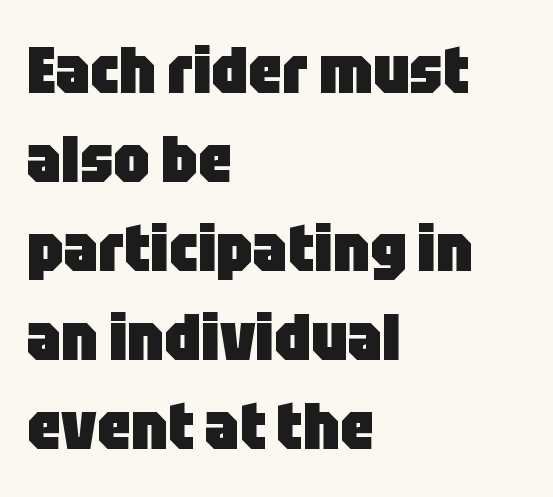
Q: Is the text bold? A: Yes.
Q: Is the text italic (slanted)? A: No, it is upright.
Q: Is the typeface a serif or a sans-serif typeface? A: Sans-serif.
Q: Is the text underlined? A: No.
Q: How is the paragraph aligned? A: Left-aligned.
Q: Is the spacing between letters normal or unusually wide? A: Normal.
Q: Is the spacing between lines tight, normal or loose? A: Normal.
Q: Width (condensed, normal, or wide)? A: Condensed.
Q: Stroke contrast? A: Low.
Q: x-height? A: Large.
Q: Monospaced? A: No.
